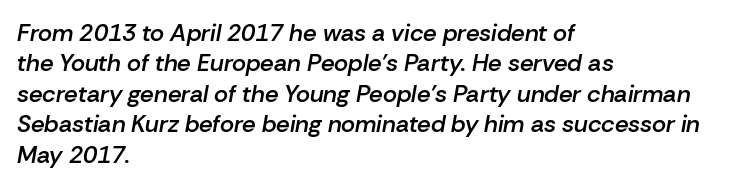
{"italic": "yes", "lean": "right", "slant_degrees": 10, "bold": "semi", "underline": "no", "align": "left", "line_spacing": "normal", "line_spacing_ratio": 1.27, "letter_spacing": "normal", "letter_spacing_em": 0.0, "glyph_px": 24}
